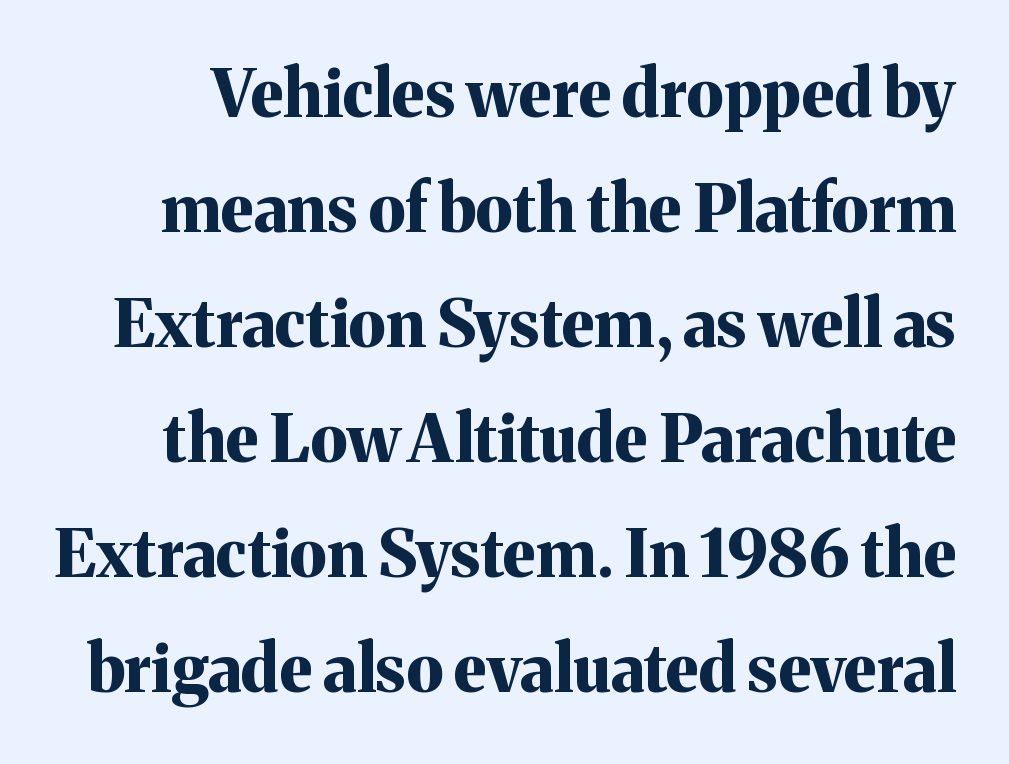
Q: Is the text bold? A: Yes.
Q: Is the text italic (slanted)? A: No, it is upright.
Q: Is the typeface a serif or a sans-serif typeface? A: Serif.
Q: Is the text underlined? A: No.
Q: Is the spacing between letters normal or unusually wide? A: Normal.
Q: Width (condensed, normal, or wide)? A: Normal.
Q: Stroke contrast? A: Medium.
Q: x-height? A: Medium.
Q: Monospaced? A: No.
